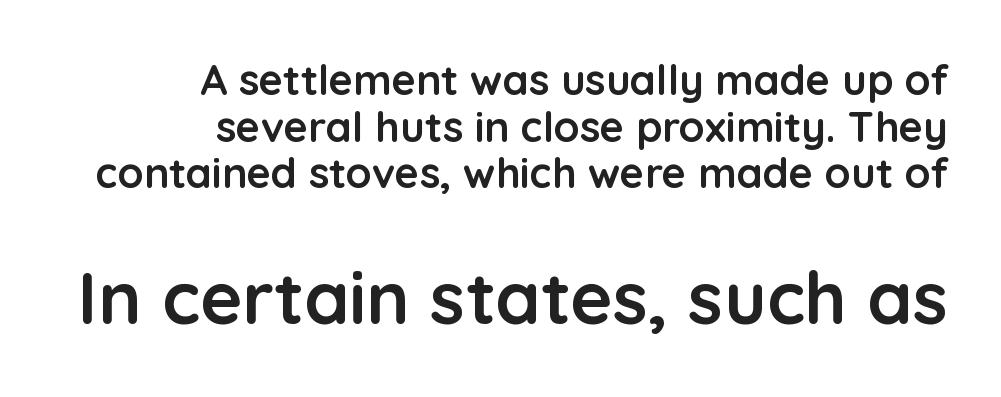
Is there any slant? The stems are plumb. Closely set lines give the paragraph a compact silhouette. The rendering uses natural spacing where letterforms have individual widths. This sample uses plain, unmodified letter spacing. Nothing sits at the stroke ends, so this counts as sans-serif.
